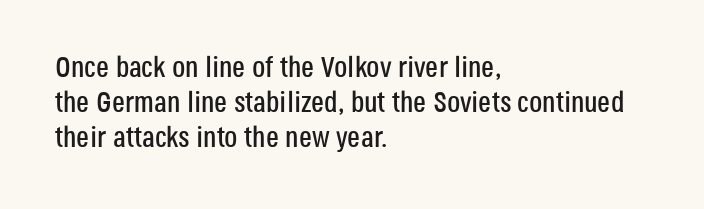
{"serif": "no", "italic": "no", "width": "condensed", "stroke_contrast": "low", "x_height": "large", "monospaced": "no", "underline": "no", "align": "left", "line_spacing_ratio": 1.21, "letter_spacing": "normal", "letter_spacing_em": 0.0, "glyph_px": 29}
